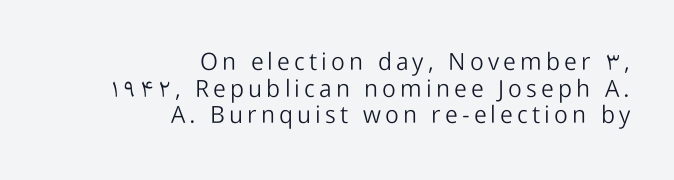
Q: Is the text bold? A: No.
Q: Is the text italic (slanted)? A: No, it is upright.
Q: Is the text underlined? A: No.
Q: How is the paragraph aligned? A: Right-aligned.
Q: Is the spacing between lines tight, normal or loose? A: Tight.
